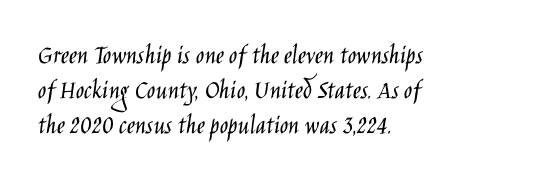
Tracking value appears to be zero — textbook default spacing. In terms of letterform style, serifs are entirely absent. The strokes carry an ordinary text weight at most. These lines are set flush left with a ragged right edge.
